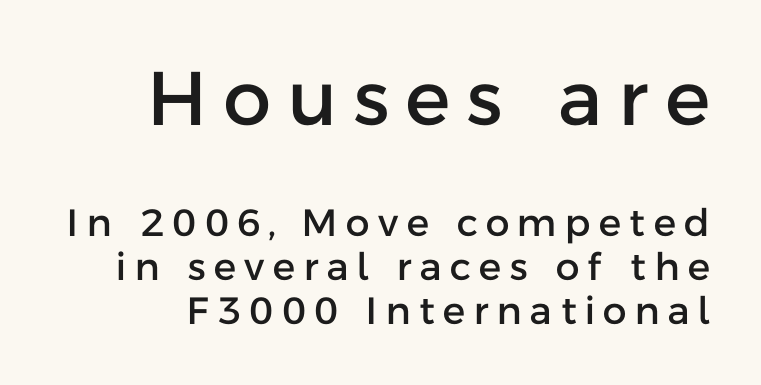
The image shows 76 px sans-serif type, upright; set tight line spacing (1.15x), unusually wide letter spacing (+0.22 em), not underlined; the first (top) block is 2.0x larger; low stroke contrast and a medium x-height.
